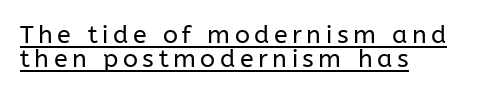
{"italic": "no", "bold": "no", "underline": "yes", "align": "left", "line_spacing": "tight", "line_spacing_ratio": 0.97, "glyph_px": 25}
